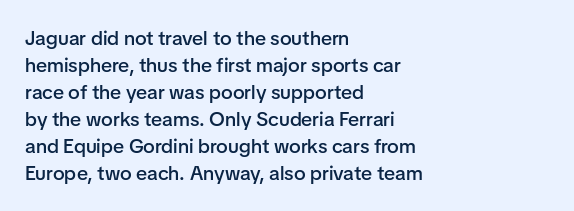
{"italic": "no", "bold": "semi", "underline": "no", "align": "left", "line_spacing": "normal", "line_spacing_ratio": 1.35, "letter_spacing": "normal", "letter_spacing_em": 0.0, "glyph_px": 20}
